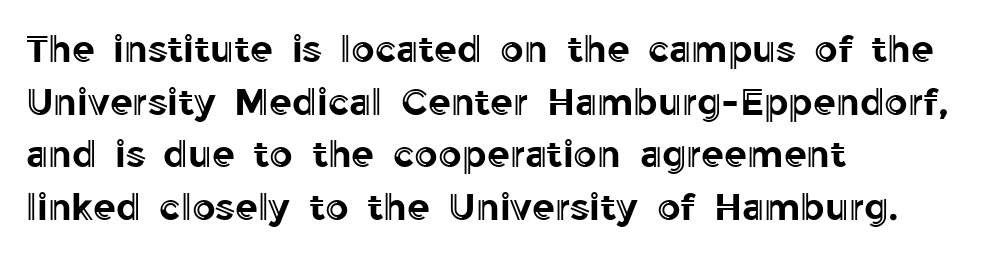
Q: Is the text italic (slanted)? A: No, it is upright.
Q: Is the text underlined? A: No.
Q: How is the paragraph aligned? A: Left-aligned.
Q: Is the spacing between letters normal or unusually wide? A: Normal.
Q: Is the spacing between lines tight, normal or loose? A: Normal.
Q: Width (condensed, normal, or wide)? A: Normal.
Q: x-height? A: Medium.
Q: Monospaced? A: No.
